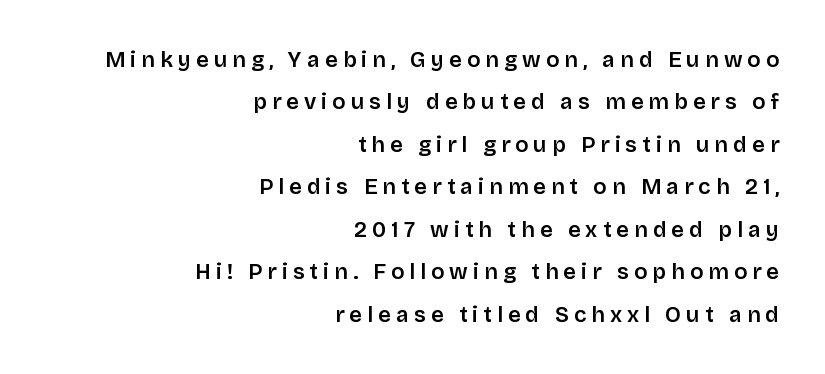
Q: Is the text bold? A: Semi-bold.
Q: Is the text italic (slanted)? A: No, it is upright.
Q: Is the text underlined? A: No.
Q: How is the paragraph aligned? A: Right-aligned.
Q: Is the spacing between letters normal or unusually wide? A: Unusually wide.
Q: Is the spacing between lines tight, normal or loose? A: Loose.
